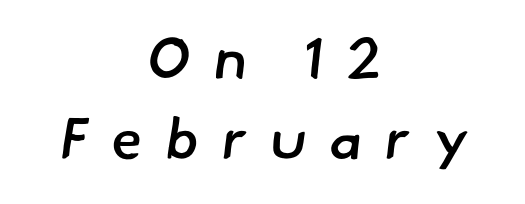
The image shows 57 px semibold sans-serif type; set centered, normal line spacing (1.4x), unusually wide letter spacing (+0.4 em), not underlined; low stroke contrast and a small x-height.
